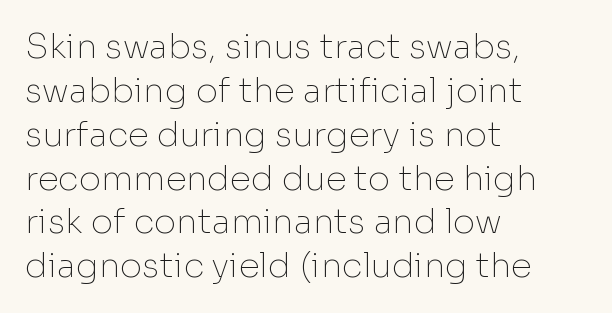
{"serif": "no", "italic": "no", "bold": "no", "weight": "thin", "width": "normal", "stroke_contrast": "low", "x_height": "medium", "monospaced": "no", "underline": "no", "align": "left", "line_spacing": "normal", "line_spacing_ratio": 1.29, "letter_spacing": "normal", "letter_spacing_em": 0.0, "glyph_px": 34}
